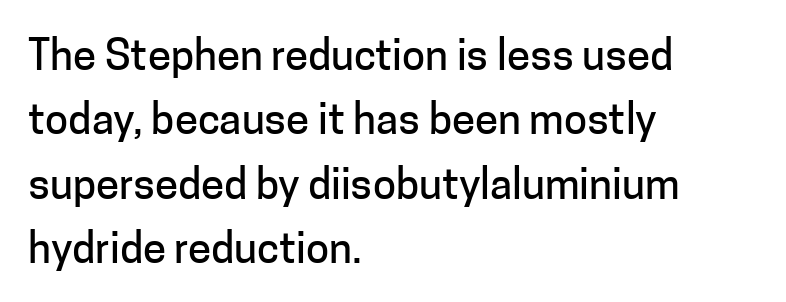
Q: Is the text italic (slanted)? A: No, it is upright.
Q: Is the typeface a serif or a sans-serif typeface? A: Sans-serif.
Q: Is the text underlined? A: No.
Q: How is the paragraph aligned? A: Left-aligned.
Q: Is the spacing between letters normal or unusually wide? A: Normal.
Q: Is the spacing between lines tight, normal or loose? A: Normal.
Q: Width (condensed, normal, or wide)? A: Normal.
Q: Stroke contrast? A: Low.
Q: x-height? A: Medium.
Q: Monospaced? A: No.
